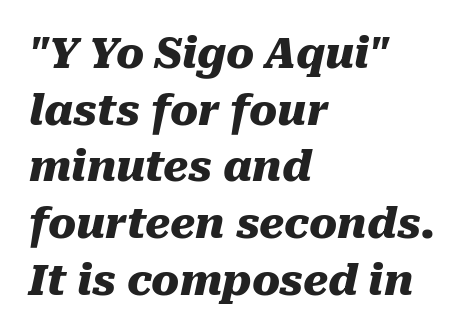
Q: Is the text bold? A: Yes.
Q: Is the text italic (slanted)? A: Yes, it leans right by about 10 degrees.
Q: Is the text underlined? A: No.
Q: How is the paragraph aligned? A: Left-aligned.
Q: Is the spacing between letters normal or unusually wide? A: Normal.
Q: Is the spacing between lines tight, normal or loose? A: Normal.
Q: Width (condensed, normal, or wide)? A: Normal.
Q: Stroke contrast? A: Medium.
Q: x-height? A: Medium.
Q: Monospaced? A: No.
